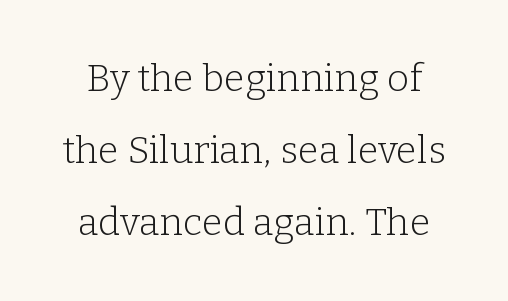
The type sits square on the baseline with zero lean. The weight tops out at a normal text grade. The rendering uses natural spacing where letterforms have individual widths. A typesetter would label this face a serif. The specimen omits any rule beneath the text block's lines.
